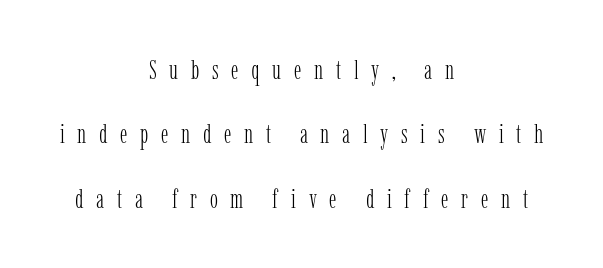
The image shows 27 px text type, upright; set centered, loose line spacing (2.38x), unusually wide letter spacing (+0.47 em), not underlined.
